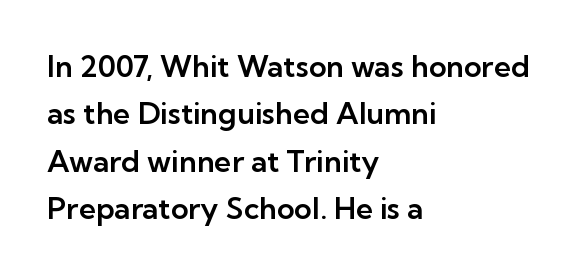
The image shows 30 px sans-serif type, upright; set left-aligned, normal line spacing (1.58x), normal letter spacing, not underlined; low stroke contrast and a medium x-height.
